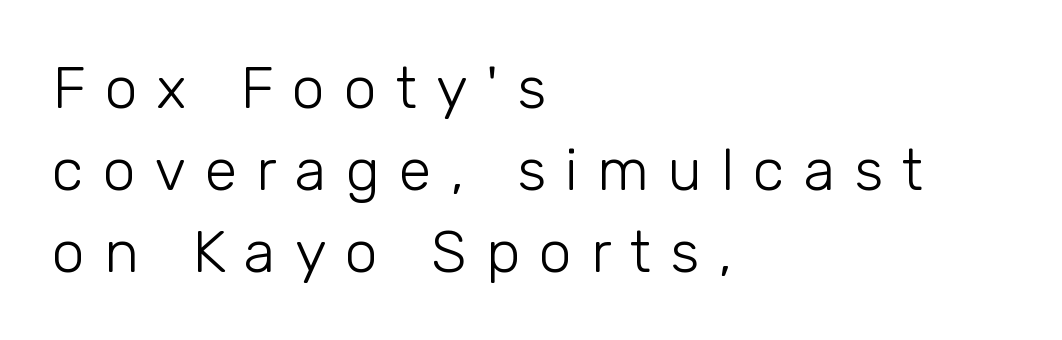
{"serif": "no", "italic": "no", "bold": "no", "weight": "light", "width": "normal", "stroke_contrast": "low", "x_height": "medium", "monospaced": "no", "underline": "no", "align": "left", "line_spacing": "normal", "line_spacing_ratio": 1.39, "letter_spacing": "wide", "letter_spacing_em": 0.32, "glyph_px": 59}
